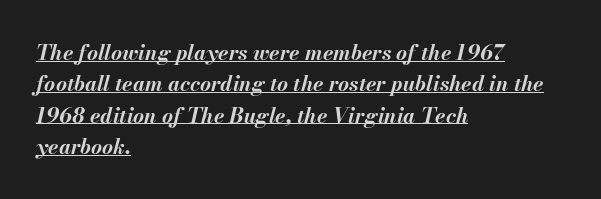
Q: Is the text bold? A: Yes.
Q: Is the text italic (slanted)? A: Yes, it leans right by about 13 degrees.
Q: Is the text underlined? A: Yes.
Q: How is the paragraph aligned? A: Left-aligned.
Q: Is the spacing between letters normal or unusually wide? A: Normal.
Q: Is the spacing between lines tight, normal or loose? A: Normal.
